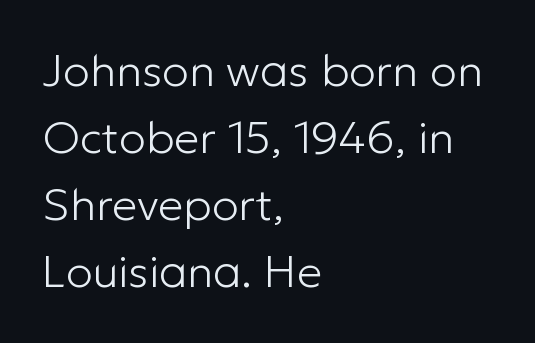
Q: Is the text bold? A: No.
Q: Is the text italic (slanted)? A: No, it is upright.
Q: Is the typeface a serif or a sans-serif typeface? A: Sans-serif.
Q: Is the text underlined? A: No.
Q: How is the paragraph aligned? A: Left-aligned.
Q: Is the spacing between letters normal or unusually wide? A: Normal.
Q: Is the spacing between lines tight, normal or loose? A: Normal.
Q: Width (condensed, normal, or wide)? A: Normal.
Q: Stroke contrast? A: Low.
Q: x-height? A: Medium.
Q: Monospaced? A: No.
